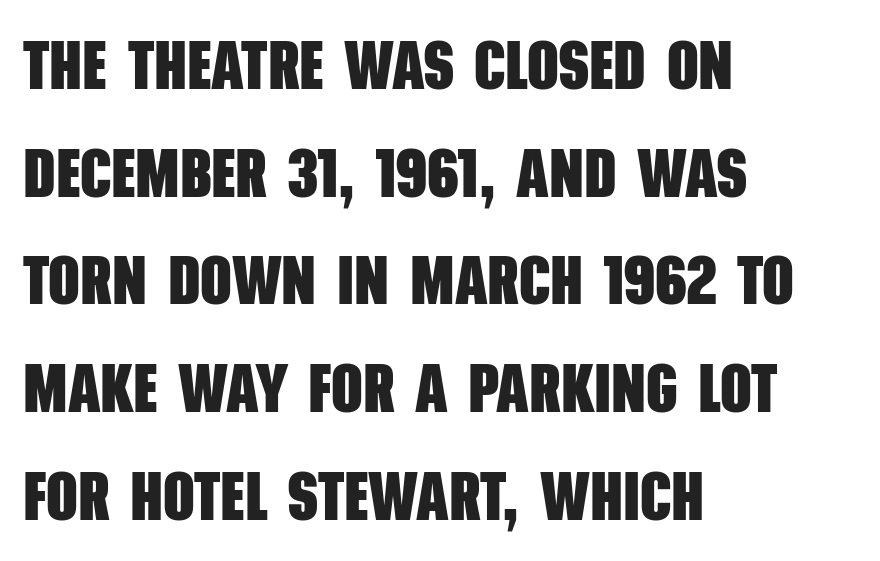
The image shows 69 px heavy, condensed sans-serif type; set left-aligned, normal line spacing (1.56x), normal letter spacing, not underlined; low stroke contrast and a large x-height.
